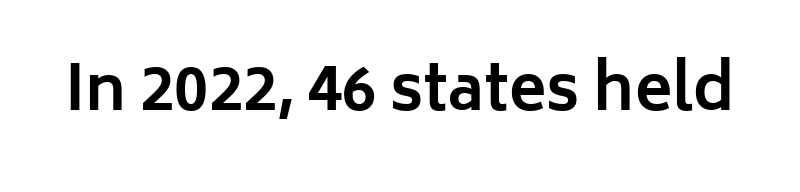
{"serif": "no", "italic": "no", "bold": "yes", "weight": "bold", "width": "normal", "stroke_contrast": "low", "x_height": "medium", "monospaced": "no", "underline": "no", "letter_spacing": "normal", "letter_spacing_em": 0.0, "glyph_px": 62}
